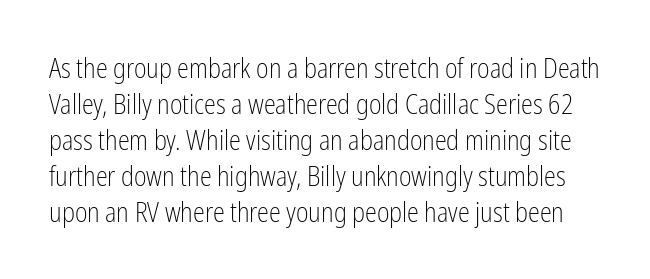
Q: Is the text bold? A: No.
Q: Is the text italic (slanted)? A: No, it is upright.
Q: Is the text underlined? A: No.
Q: Is the spacing between letters normal or unusually wide? A: Normal.
Q: Is the spacing between lines tight, normal or loose? A: Normal.
